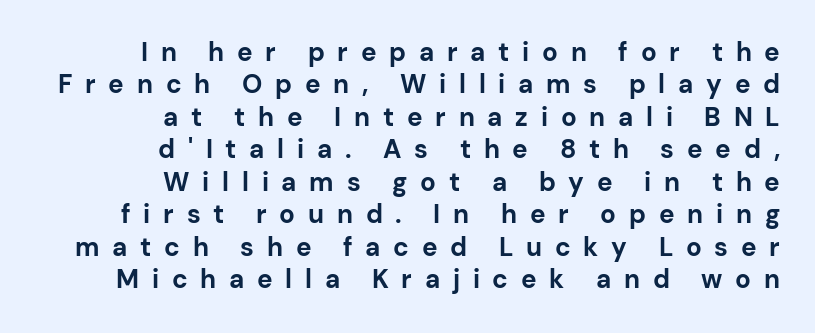
Q: Is the text bold? A: Yes.
Q: Is the text italic (slanted)? A: No, it is upright.
Q: Is the text underlined? A: No.
Q: How is the paragraph aligned? A: Right-aligned.
Q: Is the spacing between letters normal or unusually wide? A: Unusually wide.
Q: Is the spacing between lines tight, normal or loose? A: Normal.
